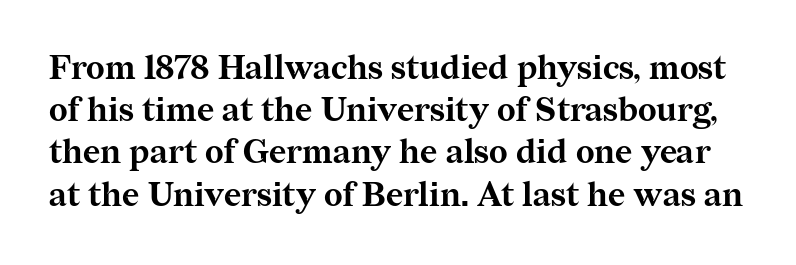
{"serif": "yes", "italic": "no", "bold": "yes", "weight": "bold", "width": "normal", "stroke_contrast": "medium", "x_height": "medium", "monospaced": "no", "underline": "no", "line_spacing": "normal", "line_spacing_ratio": 1.28, "letter_spacing": "normal", "letter_spacing_em": 0.0, "glyph_px": 33}
